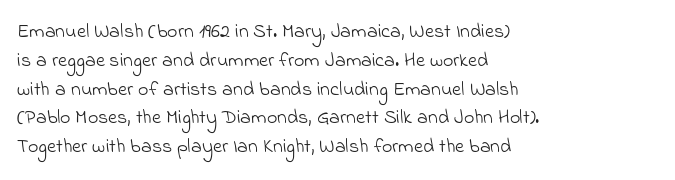
Notice how the passage keeps a crisp vertical edge on the left only. The rendering uses a moderate line-height, typical for paragraphs. This rendering features lettering with no underline. Tracking value appears to be zero — textbook default spacing. The cut favours lightness, reaching ordinary text weight at its darkest.
